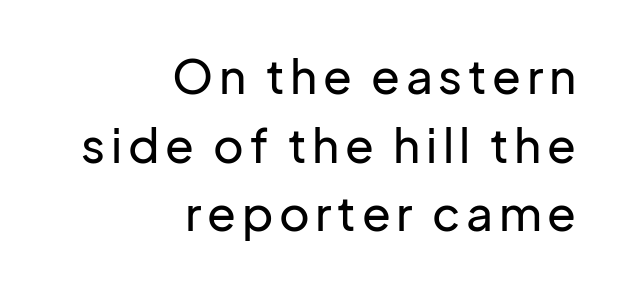
Looks like regular typesetting: each glyph gets only the width it needs. Summary of vertical rhythm: regular, with standard interline spacing. Which margin do the lines hug? The right one — the left edge is uneven. Classification — sans serif. Any mark beneath the type? The region is blank.
